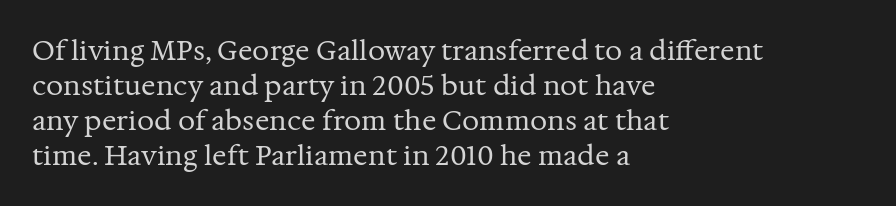
The image shows 27 px text type, upright; set left-aligned, normal line spacing (1.3x), normal letter spacing, not underlined.
